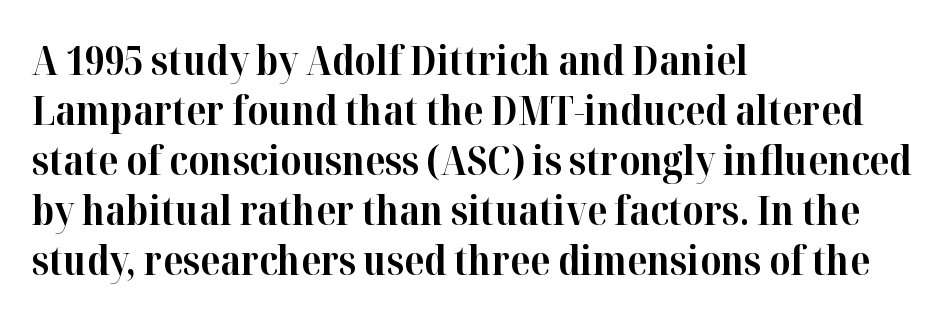
Q: Is the text bold? A: Yes.
Q: Is the text italic (slanted)? A: No, it is upright.
Q: Is the typeface a serif or a sans-serif typeface? A: Serif.
Q: Is the text underlined? A: No.
Q: How is the paragraph aligned? A: Left-aligned.
Q: Is the spacing between letters normal or unusually wide? A: Normal.
Q: Is the spacing between lines tight, normal or loose? A: Normal.
Q: Width (condensed, normal, or wide)? A: Normal.
Q: Stroke contrast? A: High.
Q: x-height? A: Medium.
Q: Monospaced? A: No.
